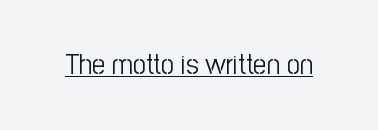
Q: Is the text bold? A: No.
Q: Is the text italic (slanted)? A: No, it is upright.
Q: Is the typeface a serif or a sans-serif typeface? A: Sans-serif.
Q: Is the text underlined? A: Yes.
Q: Is the spacing between letters normal or unusually wide? A: Normal.
Q: Width (condensed, normal, or wide)? A: Condensed.
Q: Stroke contrast? A: Low.
Q: x-height? A: Medium.
Q: Monospaced? A: No.
